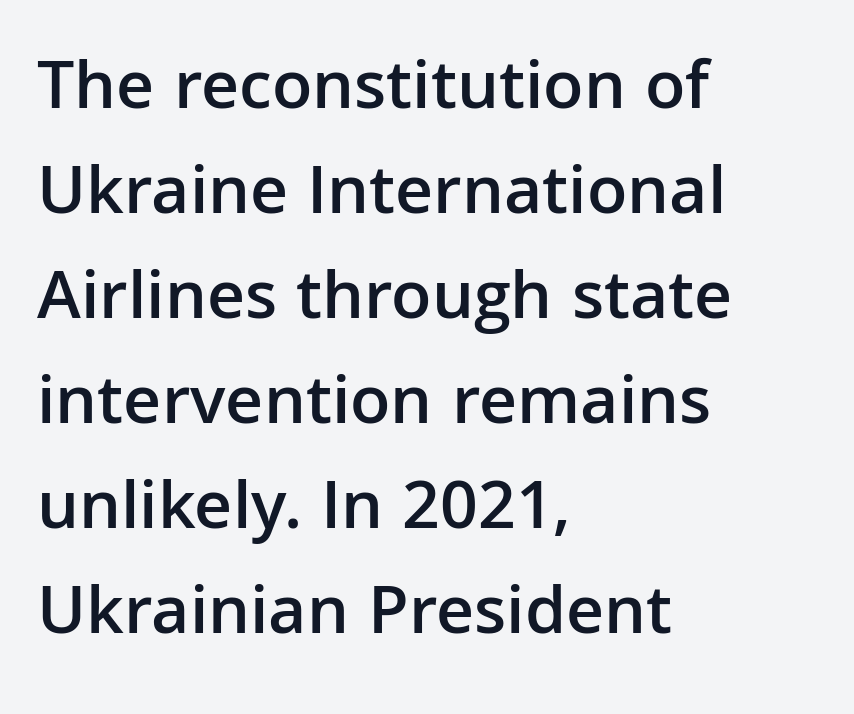
Q: Is the text bold? A: Semi-bold.
Q: Is the text italic (slanted)? A: No, it is upright.
Q: Is the typeface a serif or a sans-serif typeface? A: Sans-serif.
Q: Is the text underlined? A: No.
Q: How is the paragraph aligned? A: Left-aligned.
Q: Is the spacing between letters normal or unusually wide? A: Normal.
Q: Is the spacing between lines tight, normal or loose? A: Normal.
Q: Width (condensed, normal, or wide)? A: Normal.
Q: Stroke contrast? A: Low.
Q: x-height? A: Medium.
Q: Monospaced? A: No.
